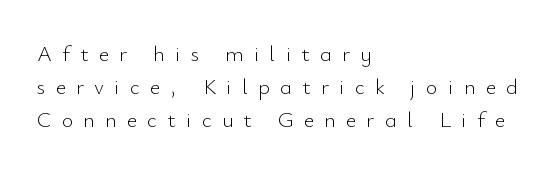
{"italic": "no", "bold": "no", "underline": "no", "align": "left", "line_spacing": "normal", "line_spacing_ratio": 1.51, "letter_spacing": "wide", "letter_spacing_em": 0.47, "glyph_px": 22}
